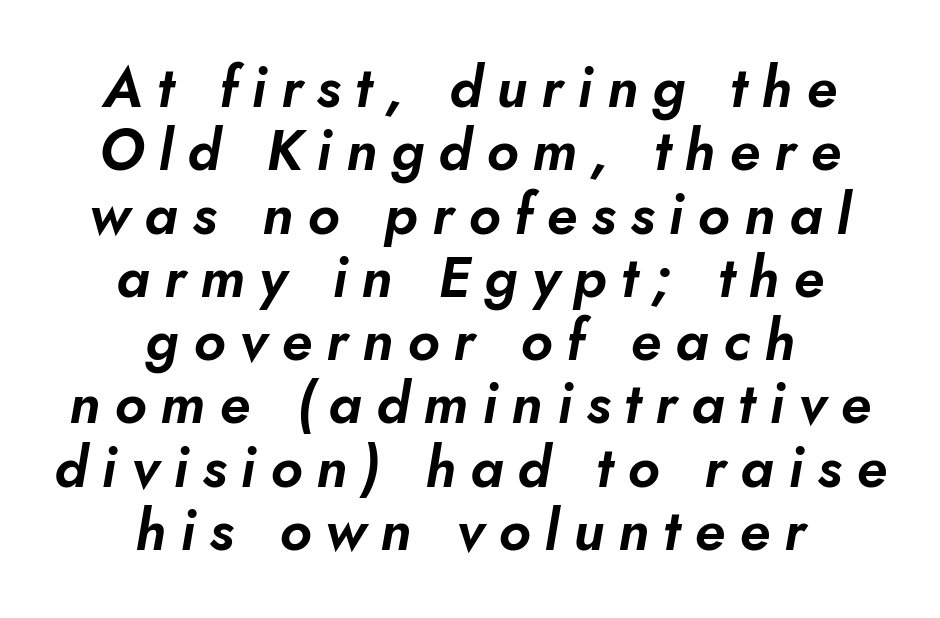
The image shows 57 px text type, italic (leaning right); set centered, tight line spacing (1.11x), unusually wide letter spacing (+0.25 em), not underlined; low stroke contrast and a small x-height.
